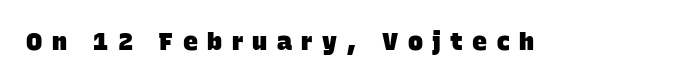
{"bold": "yes", "underline": "no", "letter_spacing": "wide", "letter_spacing_em": 0.38, "glyph_px": 25}
